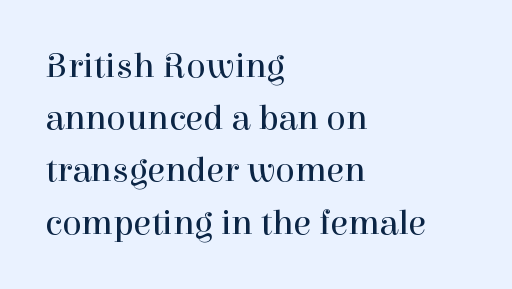
The image shows 36 px regular-weight serif type, upright; set left-aligned, normal line spacing (1.45x), normal letter spacing, not underlined; high stroke contrast and a medium x-height.
